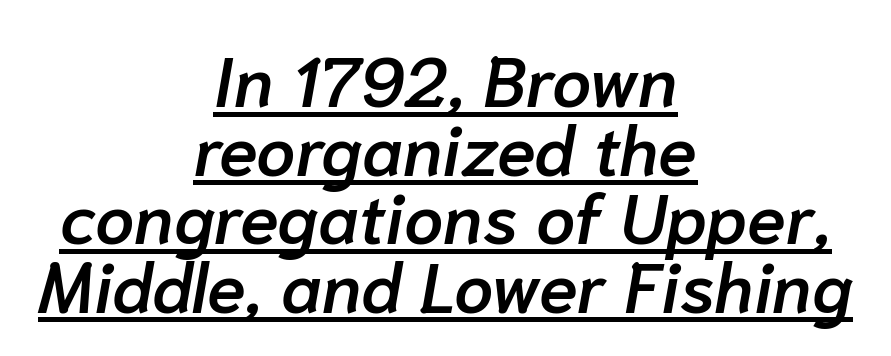
Looks like regular typesetting: each glyph gets only the width it needs. Every character sits at an angle, as italics do. The gaps between neighbouring characters are ordinary and unremarkable. The face used here appears with an underline applied. One glance says dense: line gaps are narrower than usual. The characters look somewhat weighty, a semibold short of true bold.
